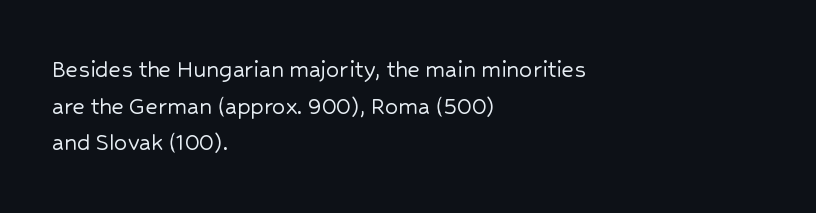
Q: Is the text italic (slanted)? A: No, it is upright.
Q: Is the text underlined? A: No.
Q: How is the paragraph aligned? A: Left-aligned.
Q: Is the spacing between letters normal or unusually wide? A: Normal.
Q: Is the spacing between lines tight, normal or loose? A: Normal.
